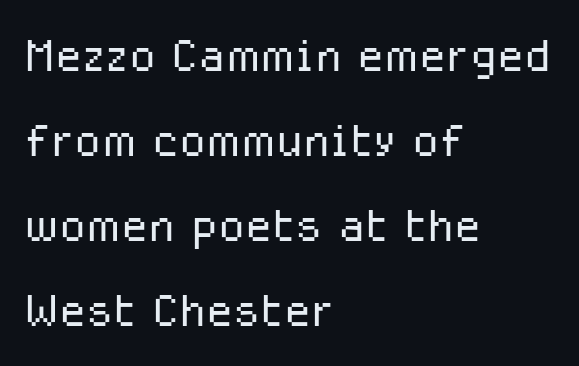
This rendering features lettering with no underline. Does the copy run flush right? No — it runs flush left. Rendered with straight, roman letterforms. Summary of weight: not heavy and not bold. The line-height multiplier appears to be the usual default.
